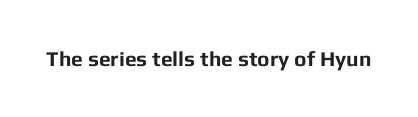
The letterforms sit shoulder to shoulder at normal distance. These lines were composed using upright roman letters. Check the space under the baseline: it is left empty. The sample has been set heavy, in full bold.
